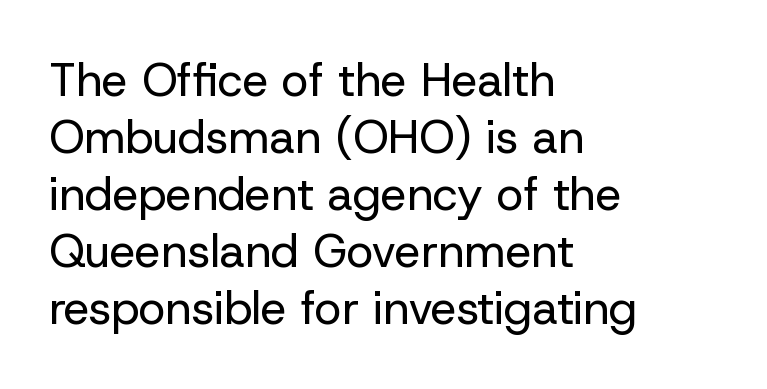
Q: Is the text bold? A: No.
Q: Is the text italic (slanted)? A: No, it is upright.
Q: Is the typeface a serif or a sans-serif typeface? A: Sans-serif.
Q: Is the text underlined? A: No.
Q: How is the paragraph aligned? A: Left-aligned.
Q: Is the spacing between letters normal or unusually wide? A: Normal.
Q: Width (condensed, normal, or wide)? A: Normal.
Q: Stroke contrast? A: Low.
Q: x-height? A: Medium.
Q: Monospaced? A: No.
